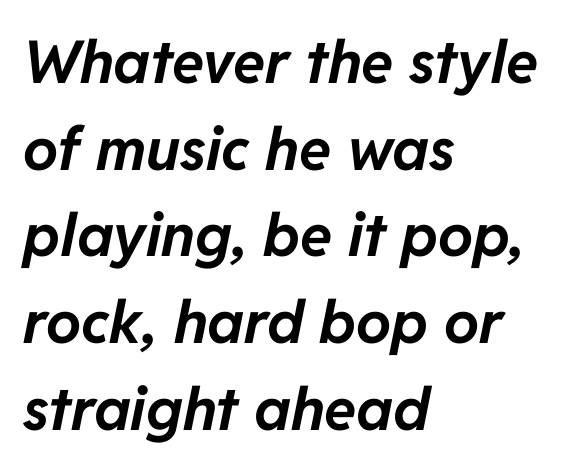
The image shows 59 px bold type, italic (leaning right); set left-aligned, normal line spacing (1.47x), normal letter spacing, not underlined; low stroke contrast and a medium x-height.
